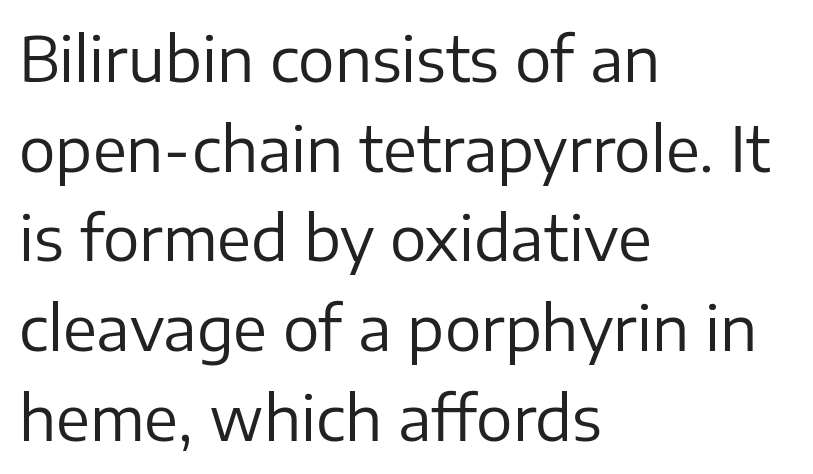
No italicization has been applied; the sample stays upright. Stroke thickness stays within the range of a standard reading face or lighter. I'd call this a sans setting — the letters go barefoot. Rule under the text: the space is simply empty.
